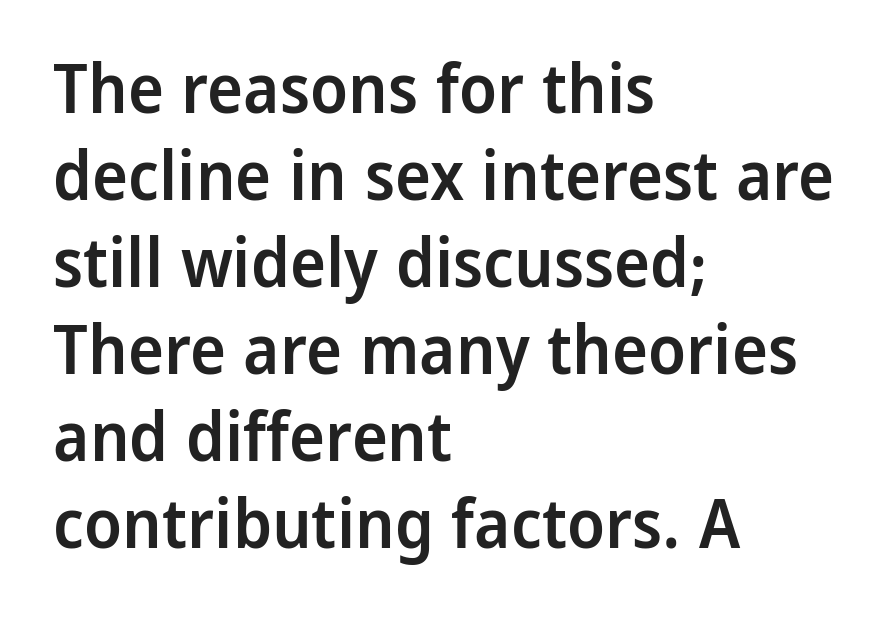
{"serif": "no", "italic": "no", "bold": "semi", "weight": "semibold", "width": "normal", "stroke_contrast": "low", "x_height": "medium", "monospaced": "no", "underline": "no", "align": "left", "line_spacing": "normal", "line_spacing_ratio": 1.28, "letter_spacing": "normal", "letter_spacing_em": 0.0, "glyph_px": 68}
